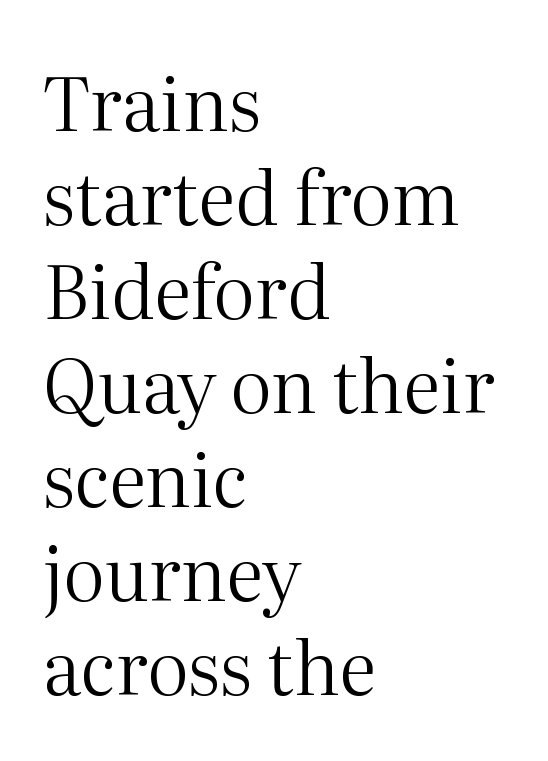
The image shows 74 px regular-weight serif type, upright; set left-aligned, normal line spacing (1.27x), normal letter spacing, not underlined; medium stroke contrast and a medium x-height.
